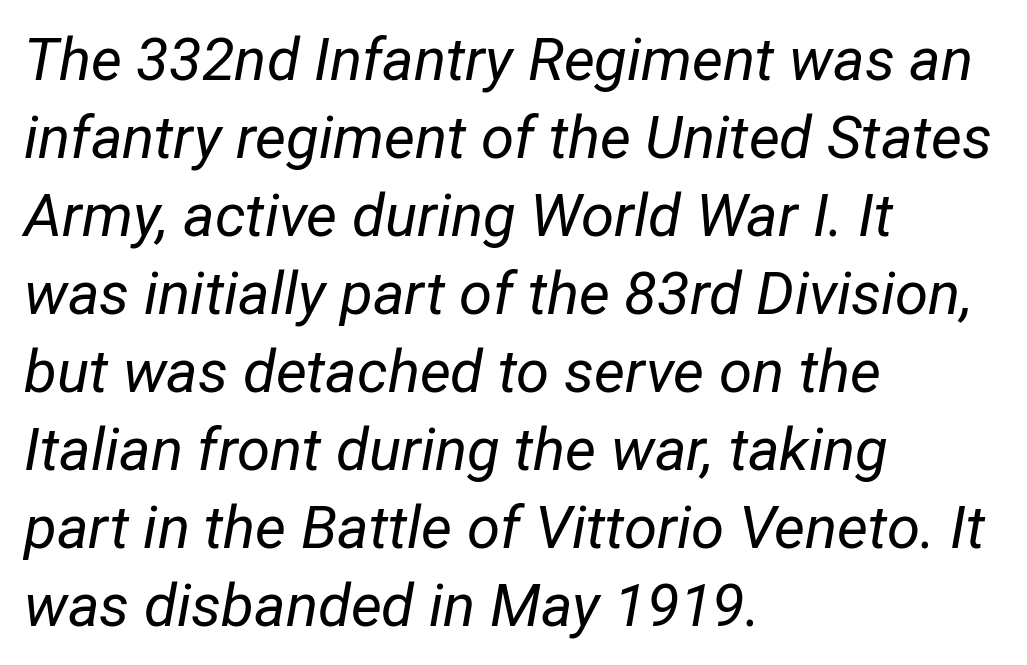
Q: Is the text bold? A: No.
Q: Is the text italic (slanted)? A: Yes, it leans right by about 12 degrees.
Q: Is the text underlined? A: No.
Q: How is the paragraph aligned? A: Left-aligned.
Q: Is the spacing between letters normal or unusually wide? A: Normal.
Q: Is the spacing between lines tight, normal or loose? A: Normal.
Q: Width (condensed, normal, or wide)? A: Condensed.
Q: Stroke contrast? A: Low.
Q: x-height? A: Medium.
Q: Monospaced? A: No.
